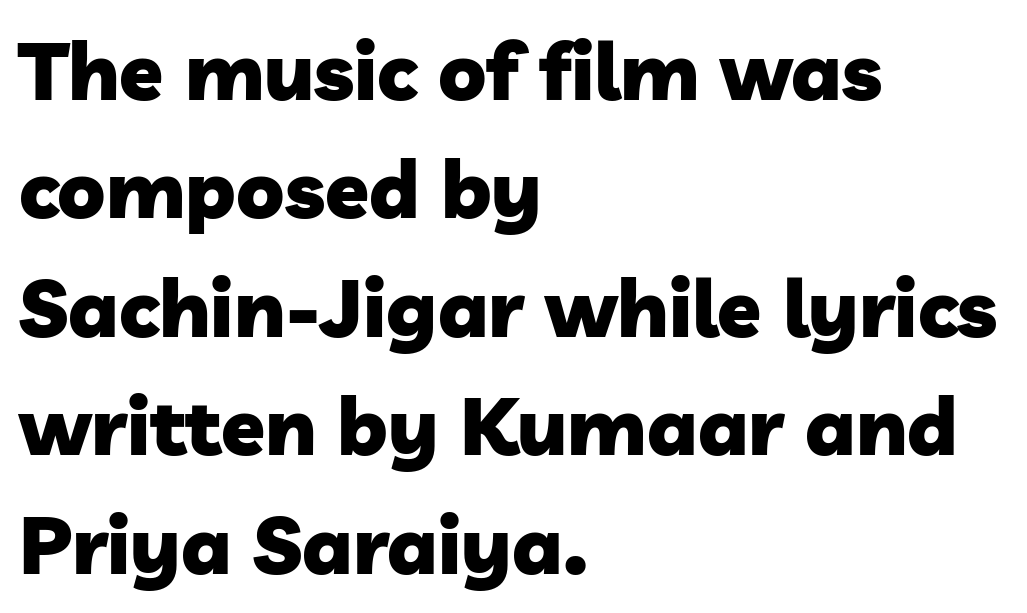
{"serif": "no", "bold": "yes", "weight": "heavy", "width": "normal", "stroke_contrast": "low", "x_height": "medium", "monospaced": "no", "underline": "no", "align": "left", "line_spacing": "normal", "line_spacing_ratio": 1.48, "letter_spacing": "normal", "letter_spacing_em": 0.0, "glyph_px": 80}
